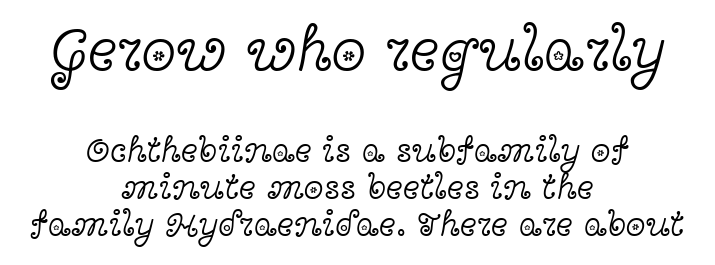
The image shows 63 px light, wide serif type; set centered, tight line spacing (1.03x), normal letter spacing, not underlined; the first (top) block is 1.75x larger; a medium x-height.
